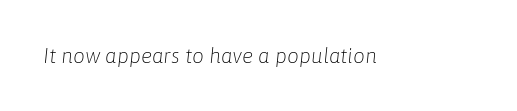
The image shows 21 px text type, italic (leaning right); set normal letter spacing, not underlined.
